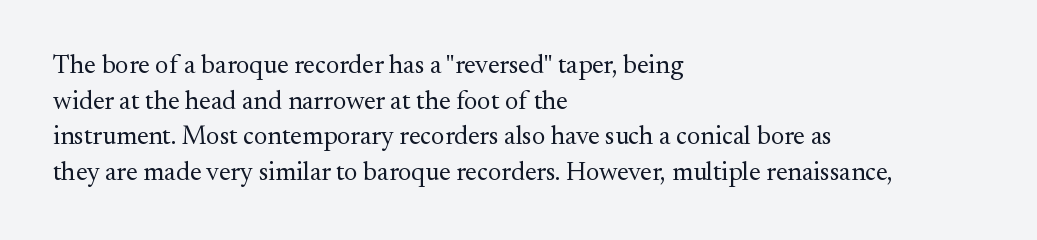
{"italic": "no", "bold": "no", "underline": "no", "align": "left", "line_spacing": "normal", "line_spacing_ratio": 1.37, "letter_spacing": "normal", "letter_spacing_em": 0.0, "glyph_px": 26}
